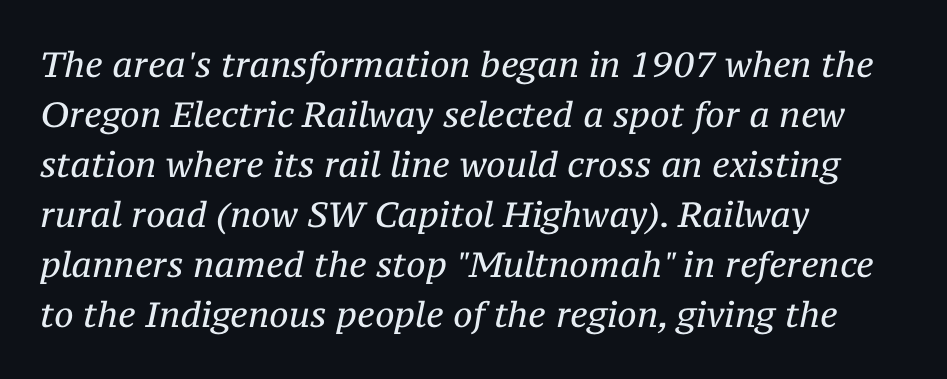
Q: Is the text bold? A: No.
Q: Is the text italic (slanted)? A: Yes, it leans right by about 12 degrees.
Q: Is the typeface a serif or a sans-serif typeface? A: Serif.
Q: Is the text underlined? A: No.
Q: How is the paragraph aligned? A: Left-aligned.
Q: Is the spacing between letters normal or unusually wide? A: Normal.
Q: Is the spacing between lines tight, normal or loose? A: Normal.
Q: Width (condensed, normal, or wide)? A: Normal.
Q: Stroke contrast? A: Medium.
Q: x-height? A: Medium.
Q: Monospaced? A: No.
